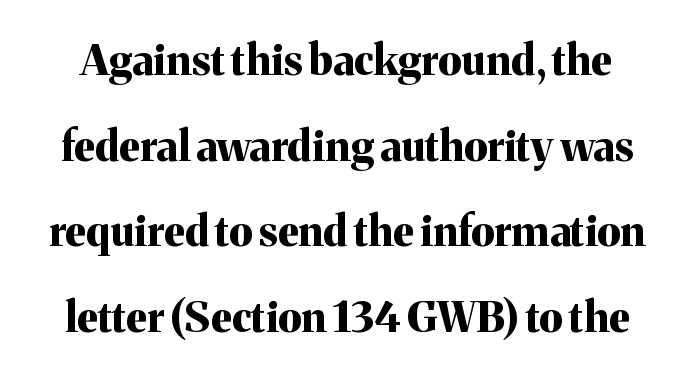
The image shows 42 px bold serif type, upright; set loose line spacing (2.04x), normal letter spacing, not underlined; medium stroke contrast and a medium x-height.
